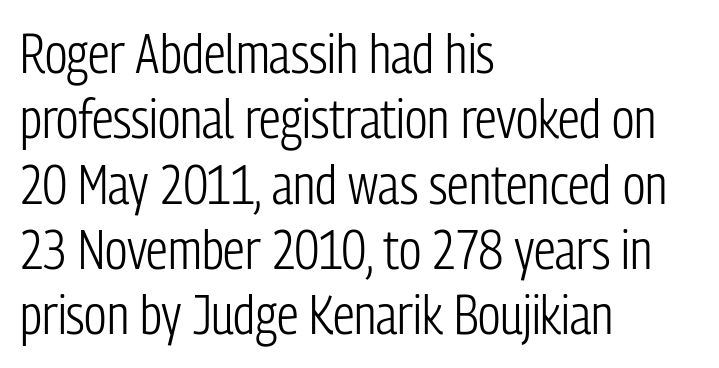
Think of a printed novel: that variable character pitch is what you see here. Type style note: lacks serifs. Nobody touched the tracking dial on this one. Designer's note — italics off, roman on.
